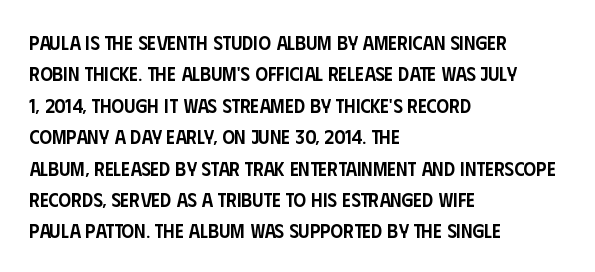
{"italic": "no", "bold": "semi", "underline": "no", "align": "left", "line_spacing": "normal", "line_spacing_ratio": 1.57, "letter_spacing": "normal", "letter_spacing_em": 0.0, "glyph_px": 20}
